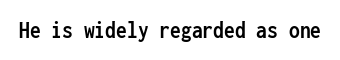
What stands out about the letter spacing? Nothing — it is the standard amount. Upright lettering throughout. Bold? Absolutely — the strokes are thick and heavy. The glyphs are unaccompanied by any horizontal stroke below them.
